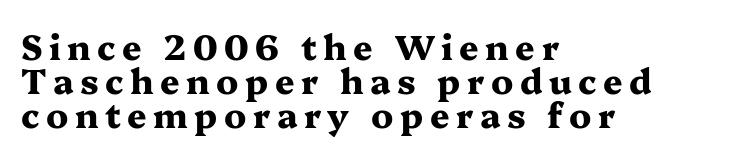
{"serif": "yes", "italic": "no", "bold": "yes", "weight": "heavy", "width": "wide", "stroke_contrast": "medium", "x_height": "medium", "monospaced": "no", "underline": "no", "align": "left", "line_spacing": "tight", "line_spacing_ratio": 1.0, "glyph_px": 34}
